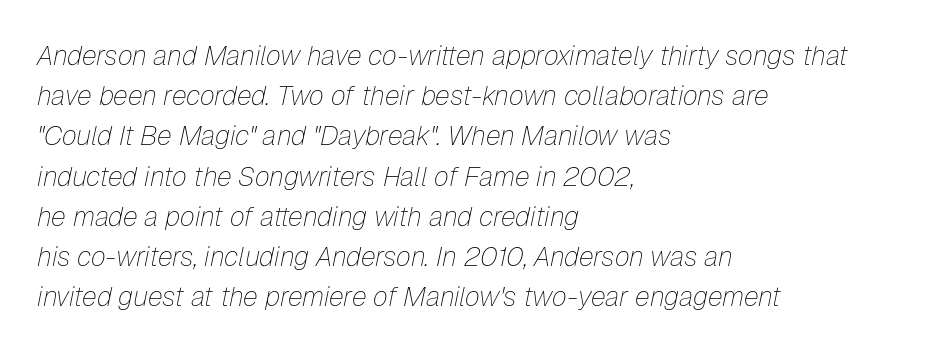
{"italic": "yes", "lean": "right", "slant_degrees": 12, "bold": "no", "underline": "no", "align": "left", "line_spacing": "normal", "line_spacing_ratio": 1.49, "letter_spacing": "normal", "letter_spacing_em": 0.0, "glyph_px": 27}
